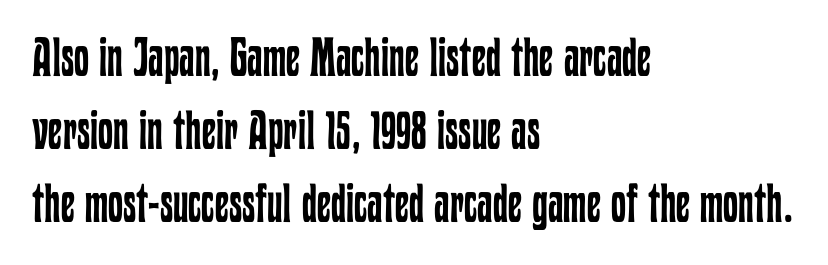
Q: Is the text bold? A: No.
Q: Is the text italic (slanted)? A: No, it is upright.
Q: Is the text underlined? A: No.
Q: How is the paragraph aligned? A: Left-aligned.
Q: Is the spacing between letters normal or unusually wide? A: Normal.
Q: Is the spacing between lines tight, normal or loose? A: Normal.
Q: Width (condensed, normal, or wide)? A: Condensed.
Q: Stroke contrast? A: Low.
Q: x-height? A: Medium.
Q: Monospaced? A: No.
